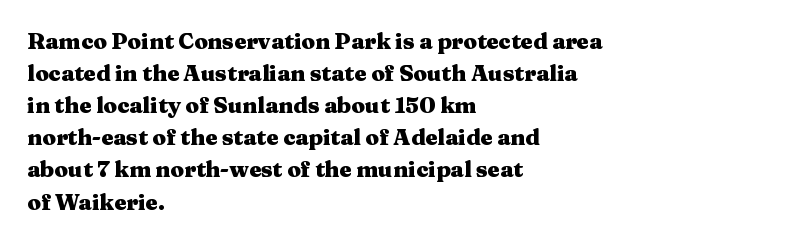
These lines were composed using upright roman letters. Bare-footed words on every line. The vertical gap from one line to the next is medium. Leftover space on each line is placed entirely after the last word. The line texture is even and compact thanks to regular tracking.
